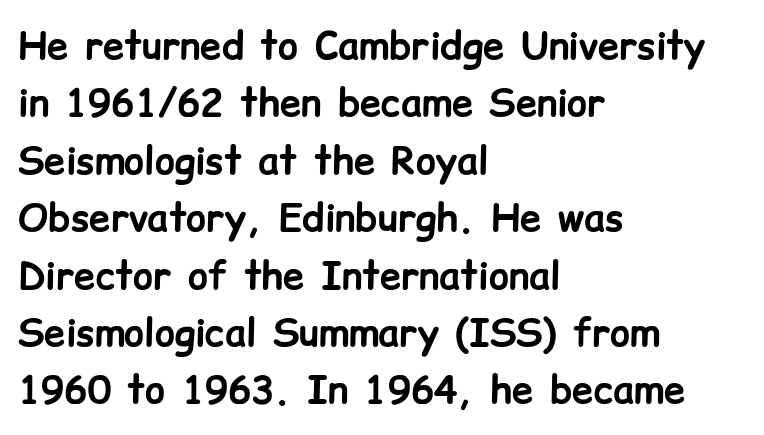
{"serif": "no", "italic": "no", "bold": "yes", "weight": "bold", "width": "normal", "stroke_contrast": "low", "x_height": "medium", "monospaced": "no", "underline": "no", "align": "left", "line_spacing": "normal", "line_spacing_ratio": 1.51, "letter_spacing": "normal", "letter_spacing_em": 0.0, "glyph_px": 38}
